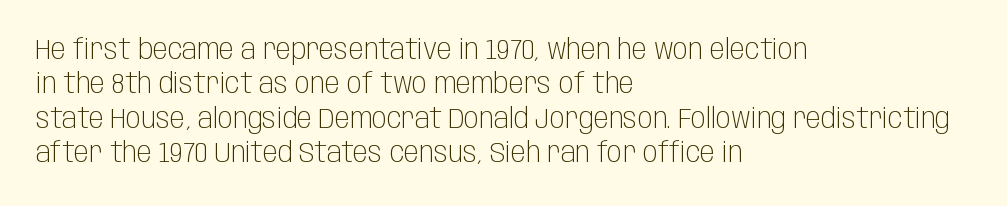
One-word summary of the alignment: left. I'd call this a sans setting — the letters go barefoot. In terms of letterspacing, this is plain default setting. Every stem runs plumb, perpendicular to the baseline.
